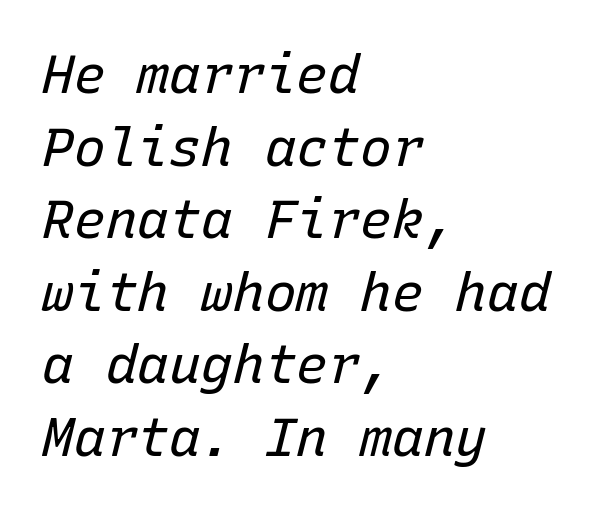
The image shows 53 px regular-weight type, italic (leaning right), monospaced; set left-aligned, normal line spacing (1.37x), normal letter spacing, not underlined; low stroke contrast and a medium x-height.
